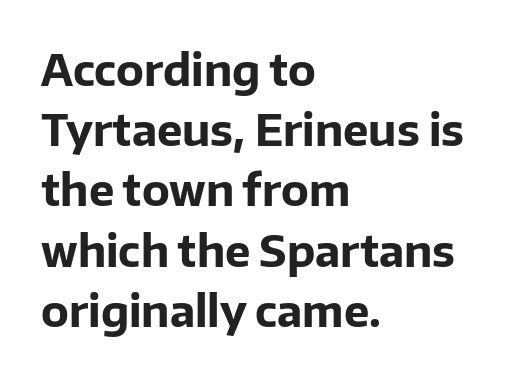
The image shows 43 px bold sans-serif type, upright; set left-aligned, normal line spacing (1.4x), normal letter spacing, not underlined; low stroke contrast and a medium x-height.
